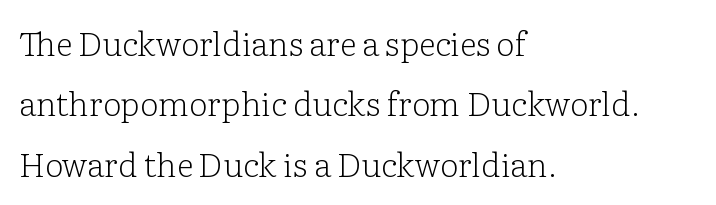
The image shows 33 px light serif type, upright; set left-aligned, line spacing 1.83x, normal letter spacing, not underlined; low stroke contrast and a medium x-height.
